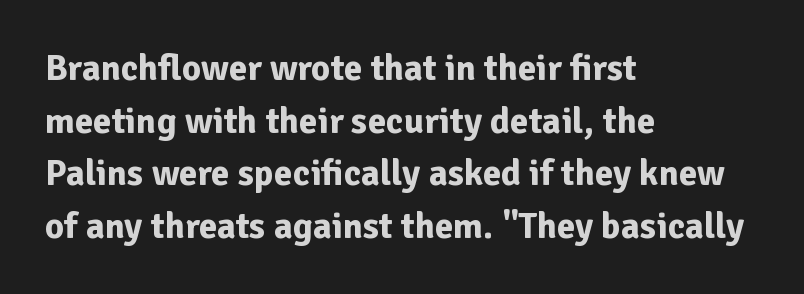
{"serif": "no", "italic": "no", "bold": "yes", "weight": "bold", "width": "normal", "stroke_contrast": "low", "x_height": "medium", "monospaced": "no", "underline": "no", "align": "left", "line_spacing": "normal", "line_spacing_ratio": 1.42, "letter_spacing": "normal", "letter_spacing_em": 0.0, "glyph_px": 37}
